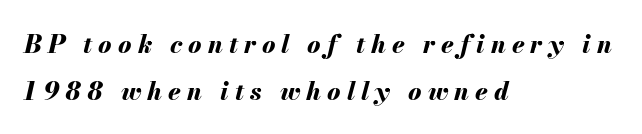
The image shows 25 px bold type, italic (leaning right); set left-aligned, line spacing 1.88x, unusually wide letter spacing (+0.24 em), not underlined.
